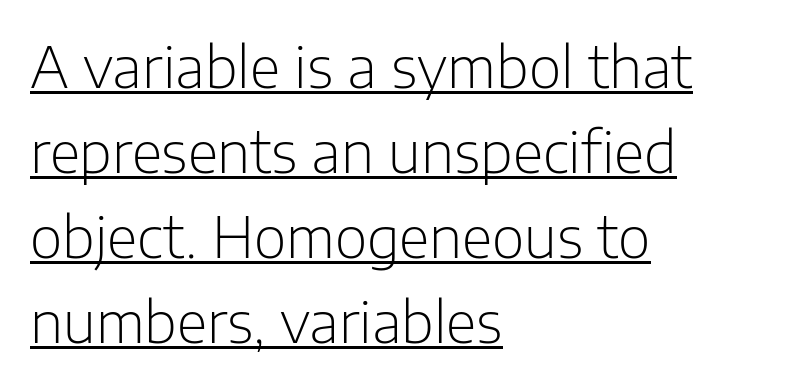
Ink coverage per letter is moderate at most. In CSS terms this would be text-align: left. Does the leading feel generous? No, just average. Proportional: the letters do not fall into vertical columns. You can tell it's not italic because the verticals are truly vertical.
